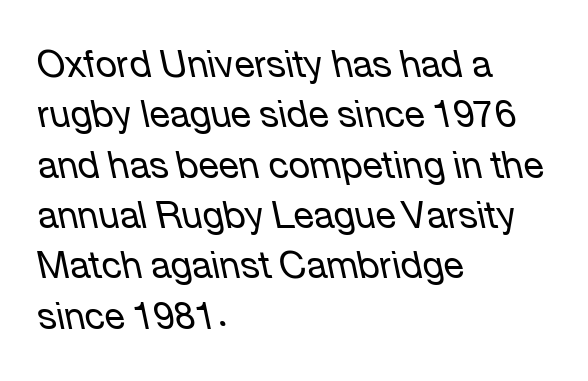
Q: Is the text bold? A: No.
Q: Is the text italic (slanted)? A: Yes, it leans left by about 12 degrees.
Q: Is the text underlined? A: No.
Q: How is the paragraph aligned? A: Left-aligned.
Q: Is the spacing between letters normal or unusually wide? A: Normal.
Q: Is the spacing between lines tight, normal or loose? A: Normal.
Q: Width (condensed, normal, or wide)? A: Normal.
Q: Stroke contrast? A: Low.
Q: x-height? A: Medium.
Q: Monospaced? A: No.
